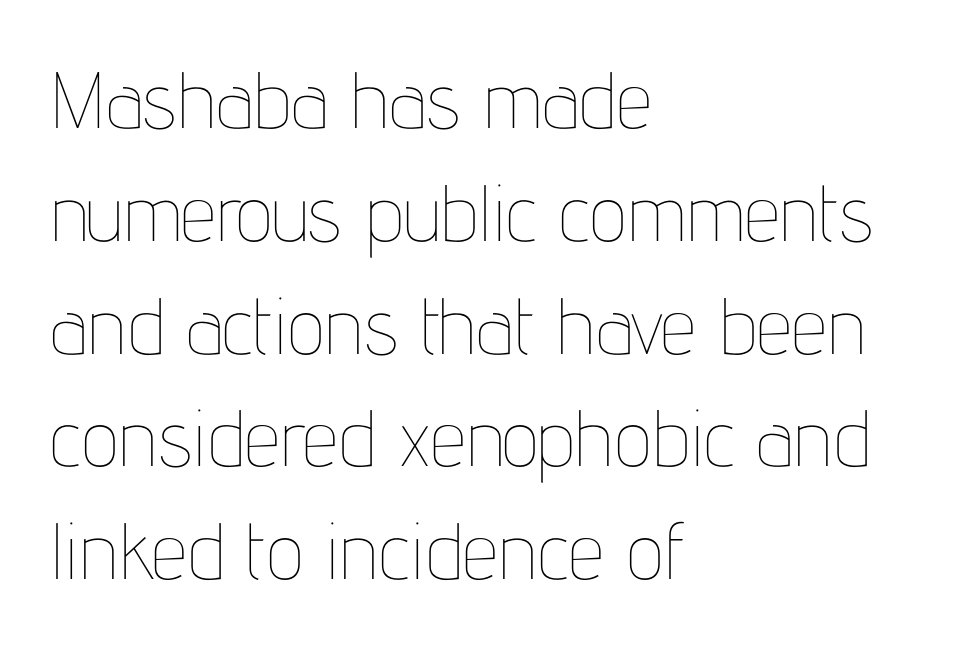
The image shows 80 px thin, condensed type, upright; set left-aligned, normal line spacing (1.41x), normal letter spacing, not underlined; low stroke contrast and a medium x-height.
